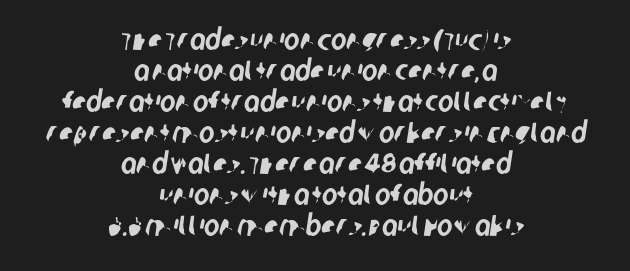
{"serif": "no", "width": "condensed", "stroke_contrast": "low", "x_height": "large", "monospaced": "no", "underline": "no", "align": "center", "line_spacing": "tight", "line_spacing_ratio": 1.07, "letter_spacing": "normal", "letter_spacing_em": 0.0, "glyph_px": 29}
